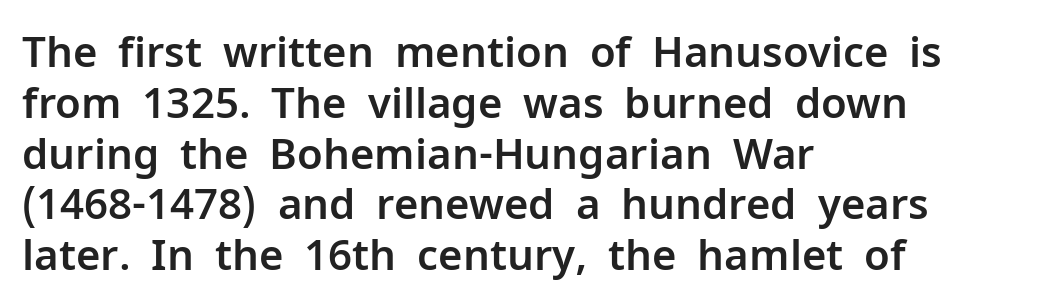
These lines are rendered in a variable-pitch font. The line texture is even and compact thanks to regular tracking. The lettering stays uniformly vertical, giving the passage a roman look. Where is the straight margin? On the left. Check the space under the baseline: it is left empty.
